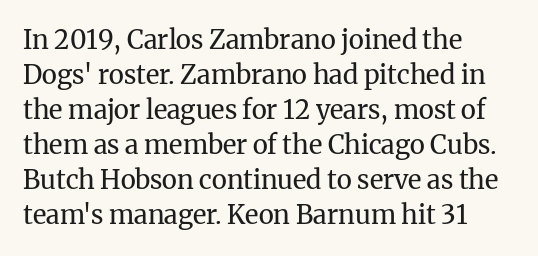
{"italic": "no", "bold": "no", "underline": "no", "align": "left", "line_spacing": "normal", "line_spacing_ratio": 1.35, "letter_spacing": "normal", "letter_spacing_em": 0.0, "glyph_px": 26}
